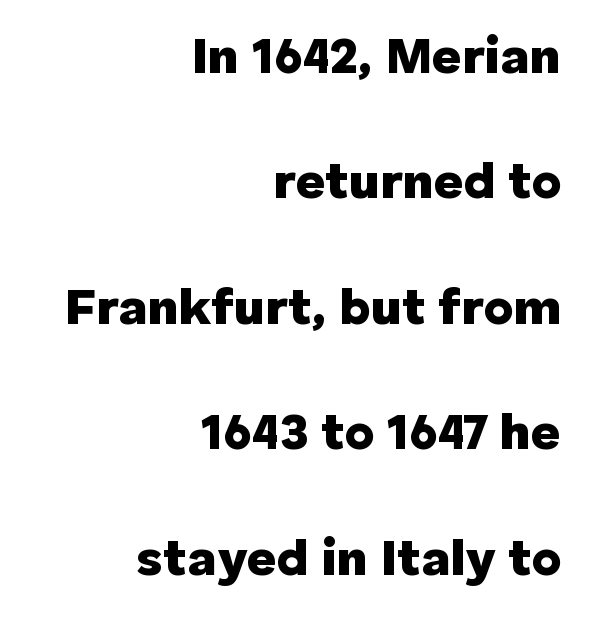
{"serif": "no", "italic": "no", "bold": "yes", "weight": "heavy", "width": "normal", "stroke_contrast": "low", "x_height": "medium", "monospaced": "no", "underline": "no", "align": "right", "line_spacing": "loose", "line_spacing_ratio": 2.46, "letter_spacing": "normal", "letter_spacing_em": 0.0, "glyph_px": 51}
